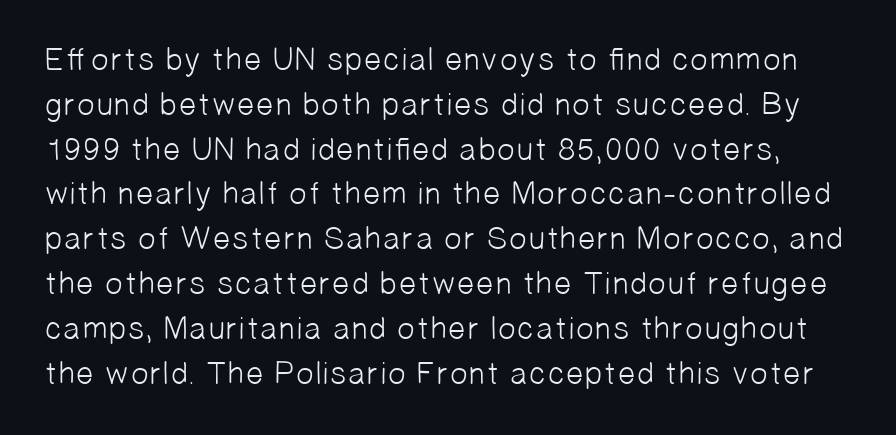
The letters sit at their default tracking, neither squeezed nor spread. These lines are rendered in a variable-pitch font. Honestly, there is no underline to notice here at all. Typographically, this falls in the sans-serif category. Is the stroke heavy? The answer is a plain regular-or-lighter. Whoever set this chose a conventional vertical rhythm.
